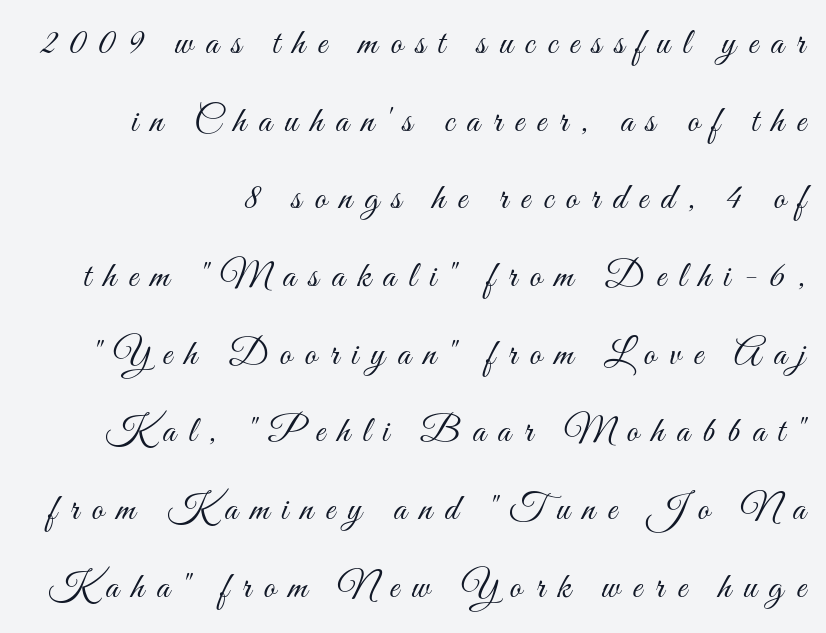
This sample uses expanded letter spacing, leaving extra air between glyphs. A typesetter would call this leading open, well beyond the default. Compared with a typical body face, this is equally light or lighter still. Quick note: underline off. Here the designer chose a conventional face with non-uniform glyph widths.
